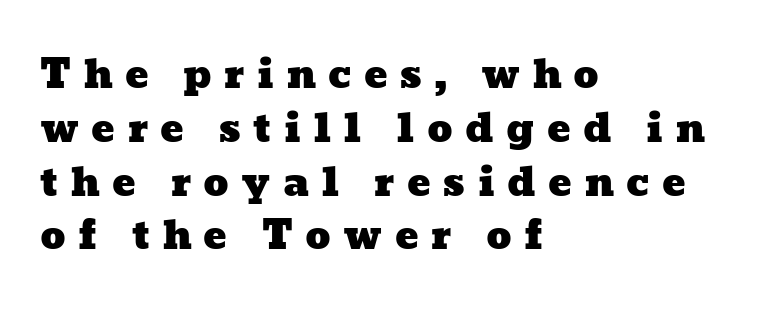
The image shows 39 px wide type; set left-aligned, normal line spacing (1.38x), unusually wide letter spacing (+0.31 em), not underlined; low stroke contrast and a medium x-height.
